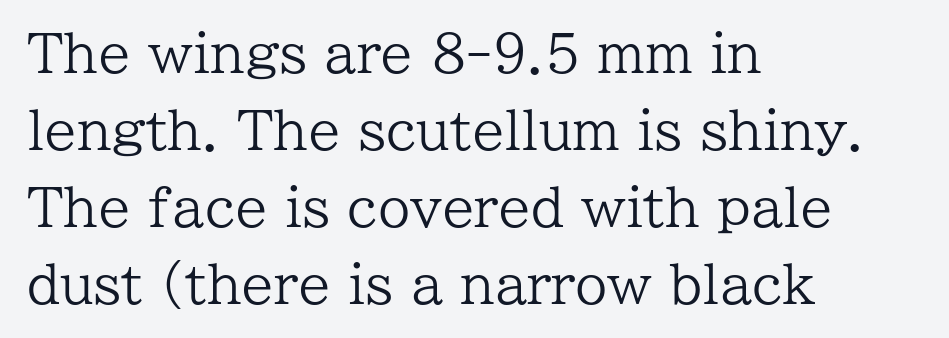
{"serif": "yes", "italic": "no", "bold": "no", "weight": "regular", "width": "normal", "stroke_contrast": "low", "x_height": "medium", "monospaced": "no", "underline": "no", "align": "left", "line_spacing": "normal", "line_spacing_ratio": 1.48, "letter_spacing": "normal", "letter_spacing_em": 0.0, "glyph_px": 52}
